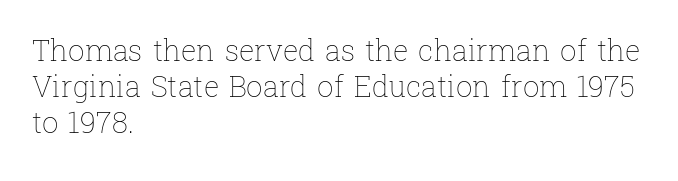
Q: Is the text bold? A: No.
Q: Is the text italic (slanted)? A: No, it is upright.
Q: Is the text underlined? A: No.
Q: How is the paragraph aligned? A: Left-aligned.
Q: Is the spacing between letters normal or unusually wide? A: Normal.
Q: Is the spacing between lines tight, normal or loose? A: Normal.
Q: Width (condensed, normal, or wide)? A: Normal.
Q: Stroke contrast? A: Low.
Q: x-height? A: Medium.
Q: Monospaced? A: No.
